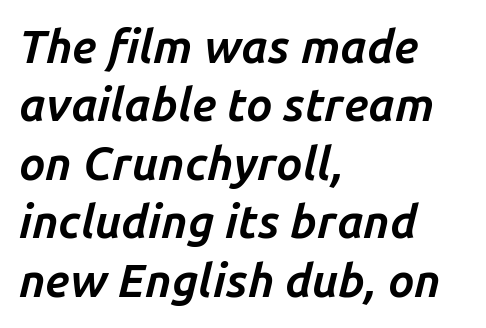
The face used here is proportionally spaced, like ordinary book or web type. A typesetter would call this zero additional tracking. Chunky letters — that's bold for sure. Layout note: lines flush left. The space beneath each line is pristine and unruled. Whoever set this chose a conventional vertical rhythm.
